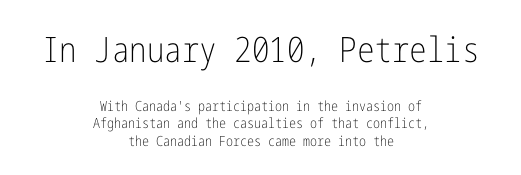
{"serif": "no", "italic": "no", "bold": "no", "weight": "light", "width": "condensed", "stroke_contrast": "low", "x_height": "medium", "underline": "no", "align": "center", "line_spacing": "normal", "line_spacing_ratio": 1.25, "letter_spacing": "normal", "letter_spacing_em": 0.0, "larger_block": "first", "size_ratio": 2.5, "glyph_px": 35}
